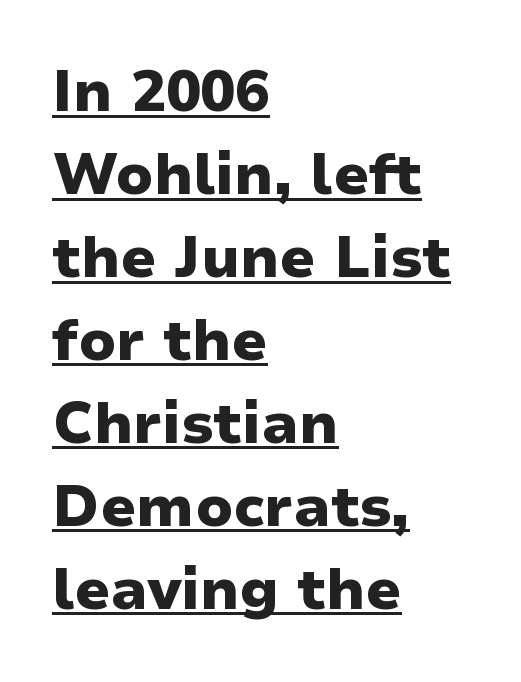
Q: Is the text bold? A: Yes.
Q: Is the text italic (slanted)? A: No, it is upright.
Q: Is the typeface a serif or a sans-serif typeface? A: Sans-serif.
Q: Is the text underlined? A: Yes.
Q: How is the paragraph aligned? A: Left-aligned.
Q: Is the spacing between letters normal or unusually wide? A: Normal.
Q: Is the spacing between lines tight, normal or loose? A: Normal.
Q: Width (condensed, normal, or wide)? A: Normal.
Q: Stroke contrast? A: Low.
Q: x-height? A: Medium.
Q: Monospaced? A: No.
